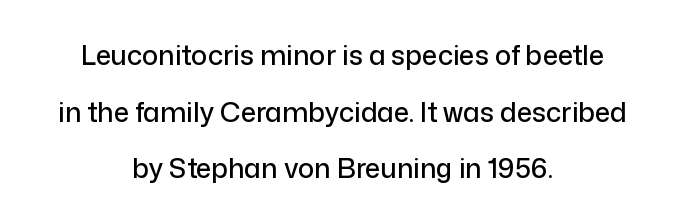
Q: Is the text italic (slanted)? A: No, it is upright.
Q: Is the text underlined? A: No.
Q: How is the paragraph aligned? A: Centered.
Q: Is the spacing between letters normal or unusually wide? A: Normal.
Q: Is the spacing between lines tight, normal or loose? A: Loose.
